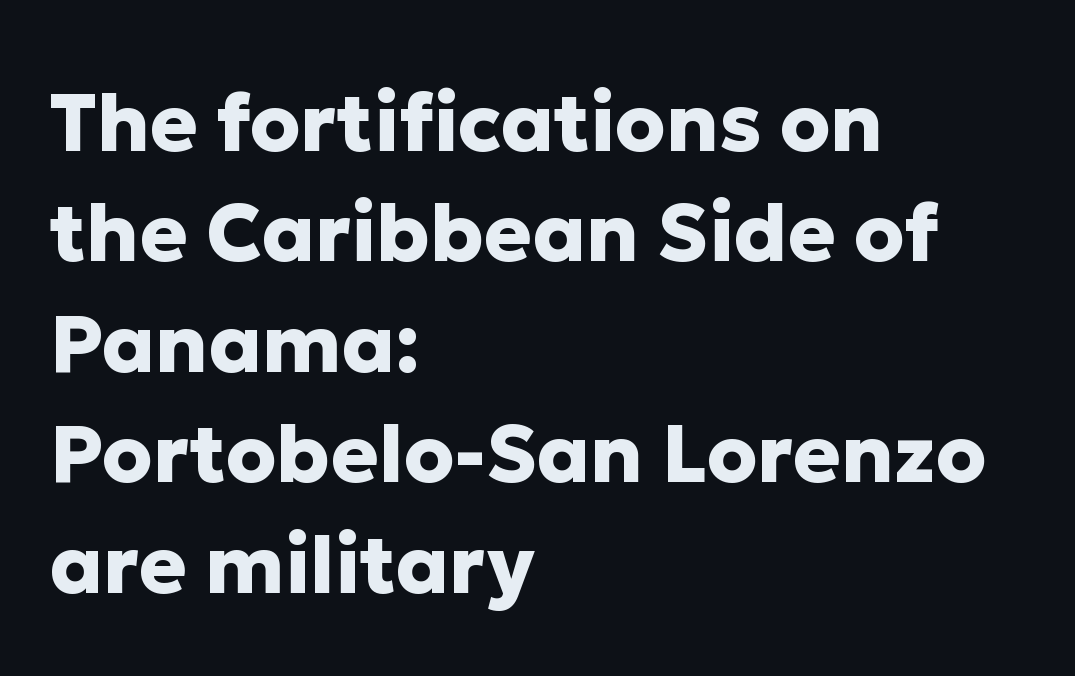
{"serif": "no", "italic": "no", "bold": "yes", "weight": "heavy", "width": "normal", "stroke_contrast": "low", "x_height": "medium", "monospaced": "no", "underline": "no", "align": "left", "line_spacing": "normal", "line_spacing_ratio": 1.38, "letter_spacing": "normal", "letter_spacing_em": 0.0, "glyph_px": 80}
